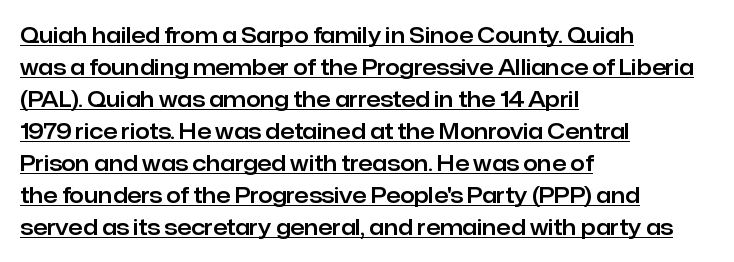
The image shows 21 px text type, upright; set left-aligned, normal line spacing (1.52x), normal letter spacing, underlined.
